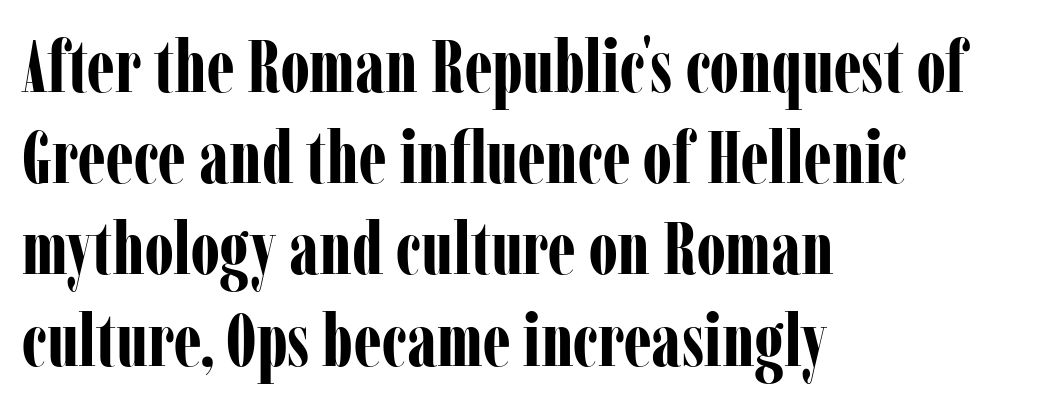
Is this a fixed-width face? No — the glyphs have proportional, varying widths. Letters rest on an invisible, unmarked baseline. Is the type bold? Yes — the strokes are clearly thick and heavy. A typesetter would call this zero additional tracking.
